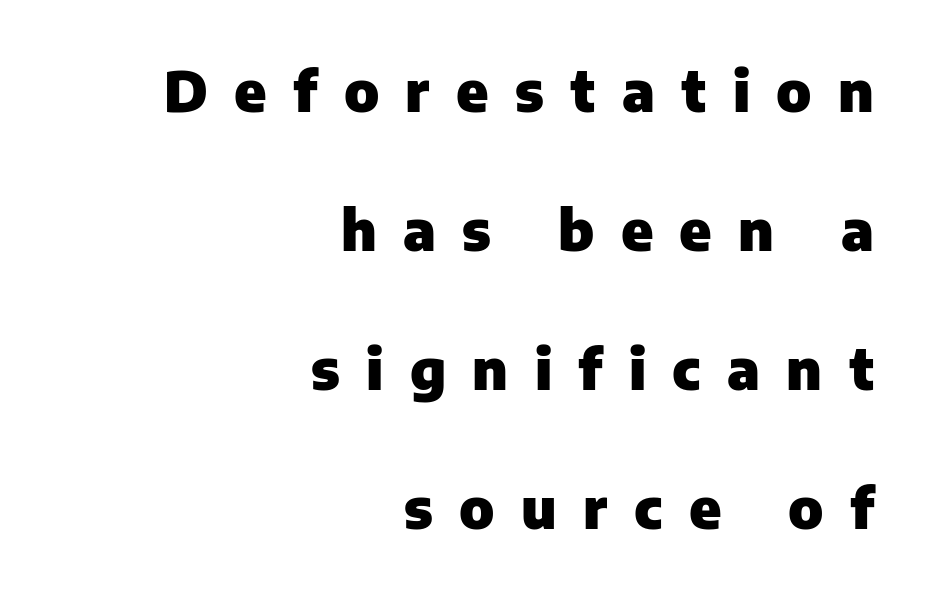
The image shows 56 px heavy sans-serif type, upright; set right-aligned, loose line spacing (2.48x), unusually wide letter spacing (+0.47 em), not underlined; low stroke contrast and a medium x-height.
